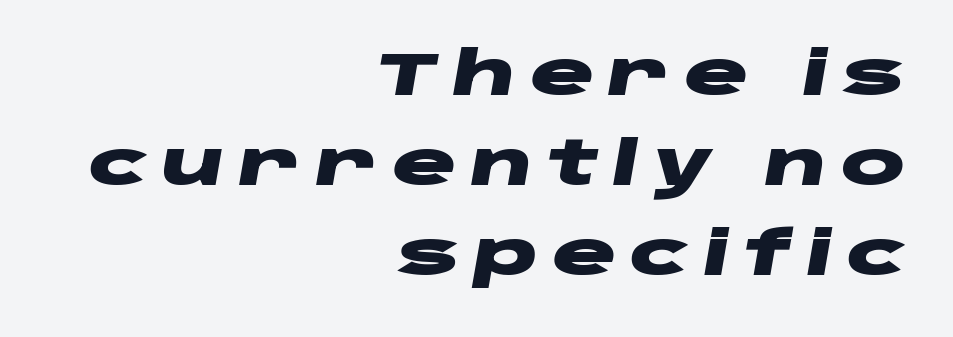
Q: Is the text bold? A: Yes.
Q: Is the text italic (slanted)? A: Yes, it leans right by about 10 degrees.
Q: Is the text underlined? A: No.
Q: How is the paragraph aligned? A: Right-aligned.
Q: Is the spacing between letters normal or unusually wide? A: Unusually wide.
Q: Is the spacing between lines tight, normal or loose? A: Normal.
Q: Width (condensed, normal, or wide)? A: Wide.
Q: Stroke contrast? A: Low.
Q: x-height? A: Large.
Q: Monospaced? A: No.
